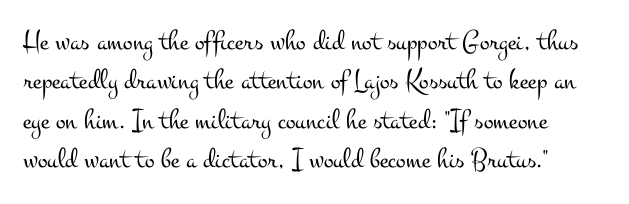
{"bold": "no", "weight": "light", "width": "wide", "stroke_contrast": "medium", "x_height": "small", "monospaced": "no", "underline": "no", "align": "left", "line_spacing": "normal", "line_spacing_ratio": 1.36, "letter_spacing": "normal", "letter_spacing_em": 0.0, "glyph_px": 29}
